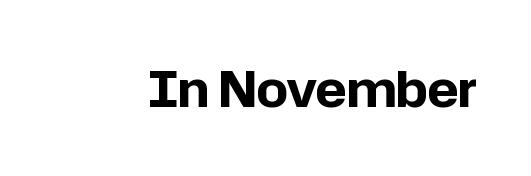
Q: Is the text bold? A: Yes.
Q: Is the text italic (slanted)? A: No, it is upright.
Q: Is the typeface a serif or a sans-serif typeface? A: Sans-serif.
Q: Is the text underlined? A: No.
Q: Is the spacing between letters normal or unusually wide? A: Normal.
Q: Width (condensed, normal, or wide)? A: Normal.
Q: Stroke contrast? A: Low.
Q: x-height? A: Medium.
Q: Monospaced? A: No.
